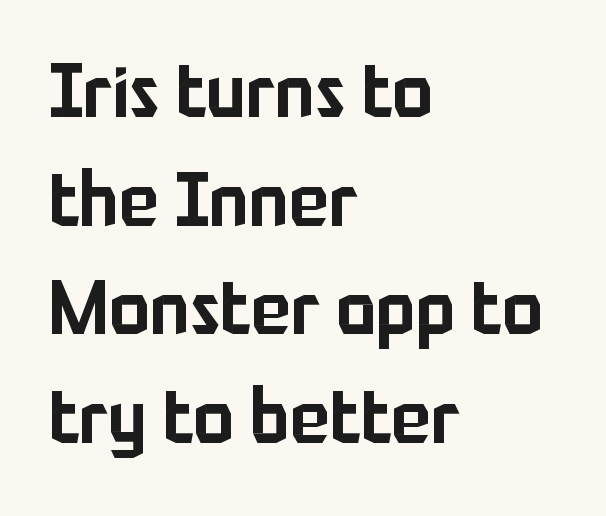
Q: Is the text italic (slanted)? A: No, it is upright.
Q: Is the typeface a serif or a sans-serif typeface? A: Sans-serif.
Q: Is the text underlined? A: No.
Q: How is the paragraph aligned? A: Left-aligned.
Q: Is the spacing between letters normal or unusually wide? A: Normal.
Q: Is the spacing between lines tight, normal or loose? A: Normal.
Q: Width (condensed, normal, or wide)? A: Normal.
Q: Stroke contrast? A: Low.
Q: x-height? A: Medium.
Q: Monospaced? A: No.
